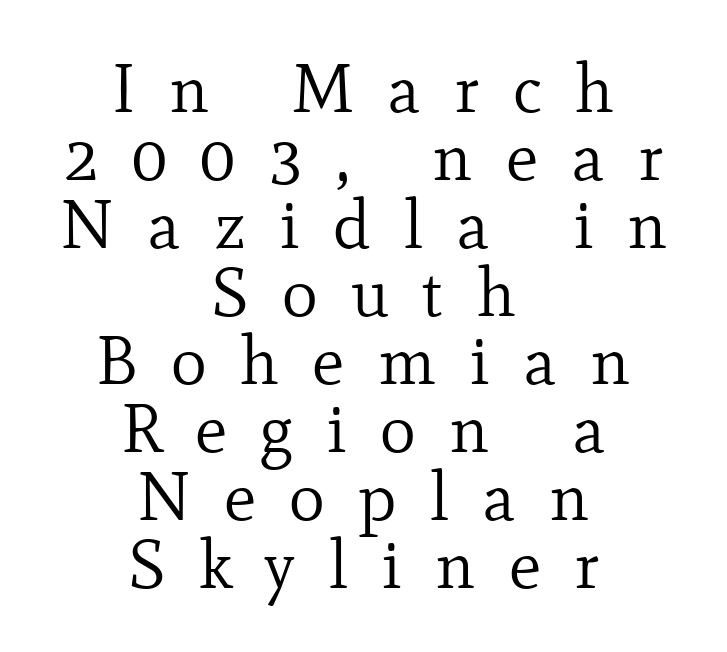
Q: Is the text bold? A: No.
Q: Is the text italic (slanted)? A: No, it is upright.
Q: Is the typeface a serif or a sans-serif typeface? A: Serif.
Q: Is the text underlined? A: No.
Q: How is the paragraph aligned? A: Centered.
Q: Is the spacing between letters normal or unusually wide? A: Unusually wide.
Q: Is the spacing between lines tight, normal or loose? A: Tight.
Q: Width (condensed, normal, or wide)? A: Normal.
Q: Stroke contrast? A: Low.
Q: x-height? A: Small.
Q: Monospaced? A: No.
